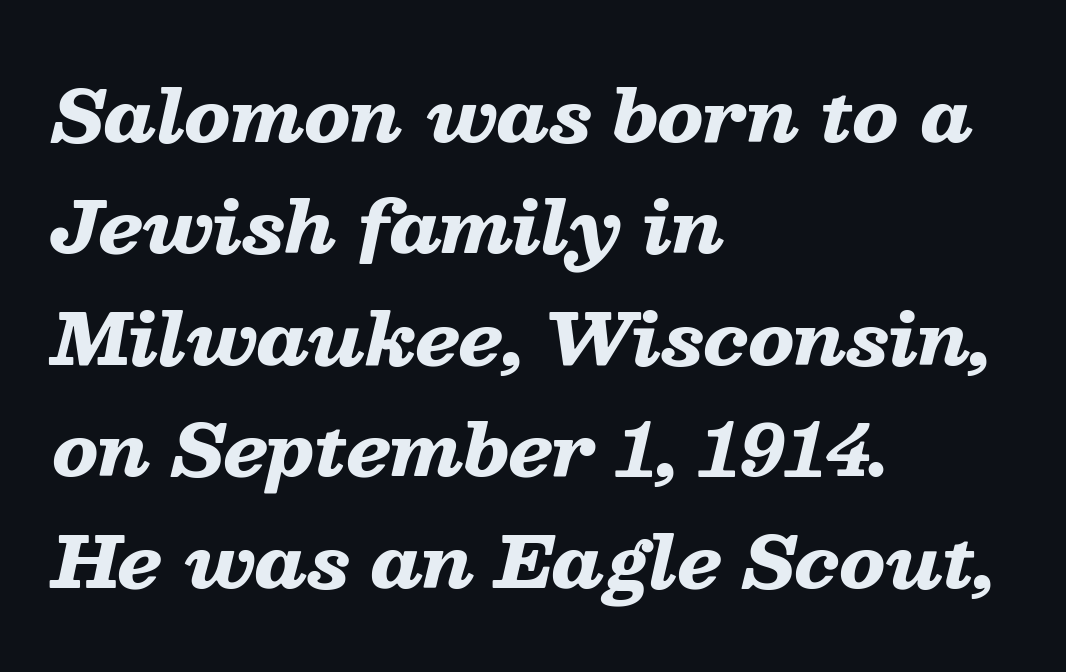
{"italic": "yes", "lean": "right", "slant_degrees": 13, "bold": "yes", "weight": "heavy", "width": "wide", "stroke_contrast": "low", "x_height": "medium", "monospaced": "no", "underline": "no", "align": "left", "line_spacing": "normal", "line_spacing_ratio": 1.57, "letter_spacing": "normal", "letter_spacing_em": 0.0, "glyph_px": 71}
